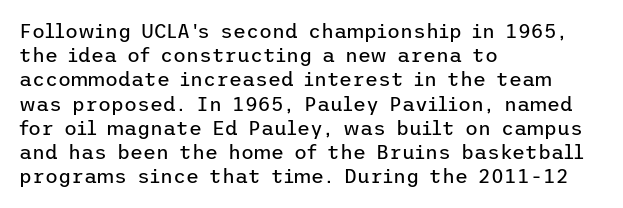
Q: Is the text bold? A: No.
Q: Is the text italic (slanted)? A: No, it is upright.
Q: Is the text underlined? A: No.
Q: How is the paragraph aligned? A: Left-aligned.
Q: Is the spacing between letters normal or unusually wide? A: Normal.
